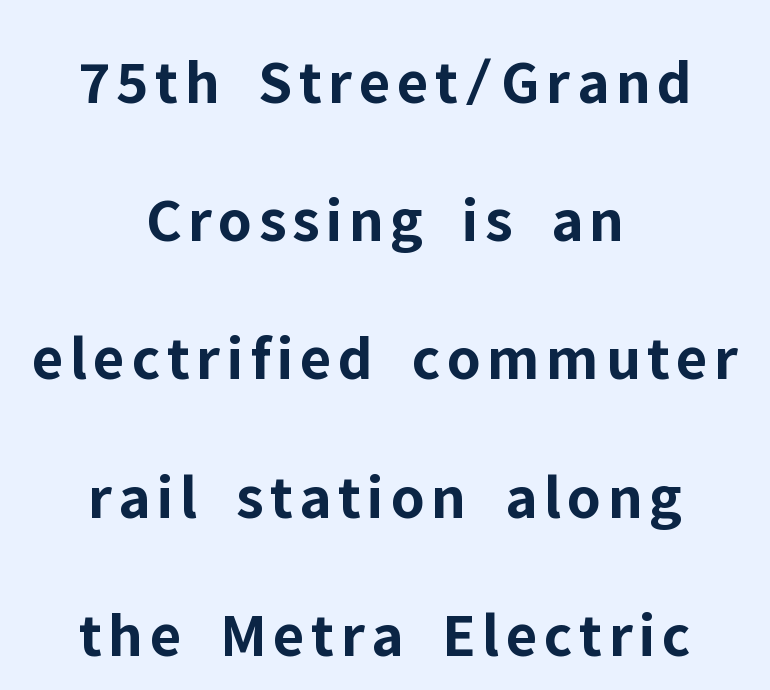
Q: Is the text bold? A: Yes.
Q: Is the text italic (slanted)? A: No, it is upright.
Q: Is the typeface a serif or a sans-serif typeface? A: Sans-serif.
Q: Is the text underlined? A: No.
Q: How is the paragraph aligned? A: Centered.
Q: Is the spacing between lines tight, normal or loose? A: Loose.
Q: Width (condensed, normal, or wide)? A: Normal.
Q: Stroke contrast? A: Low.
Q: x-height? A: Medium.
Q: Monospaced? A: No.
